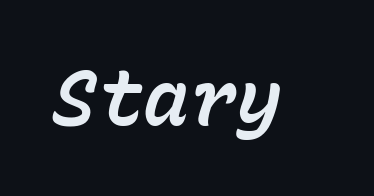
{"italic": "yes", "lean": "right", "slant_degrees": 15, "width": "normal", "stroke_contrast": "low", "x_height": "medium", "monospaced": "yes", "underline": "no", "letter_spacing": "normal", "letter_spacing_em": 0.0, "glyph_px": 77}
